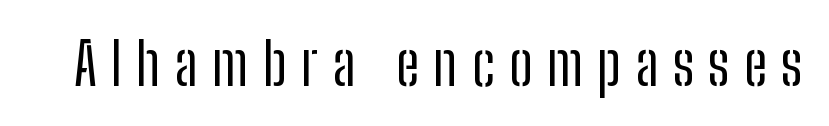
Q: Is the text bold? A: No.
Q: Is the text italic (slanted)? A: No, it is upright.
Q: Is the typeface a serif or a sans-serif typeface? A: Sans-serif.
Q: Is the text underlined? A: No.
Q: Is the spacing between letters normal or unusually wide? A: Unusually wide.
Q: Width (condensed, normal, or wide)? A: Condensed.
Q: Stroke contrast? A: Low.
Q: x-height? A: Medium.
Q: Monospaced? A: No.
